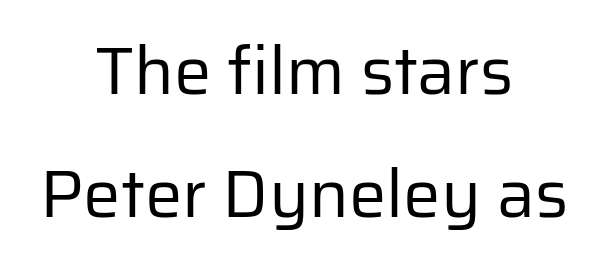
The gaps between neighbouring characters are ordinary and unremarkable. The font is comparable to plain body text, perhaps lighter. Think of a printed novel: that variable character pitch is what you see here. Both edges are ragged and mirror each other, which tells us the setting is centered. Classification — sans serif.
